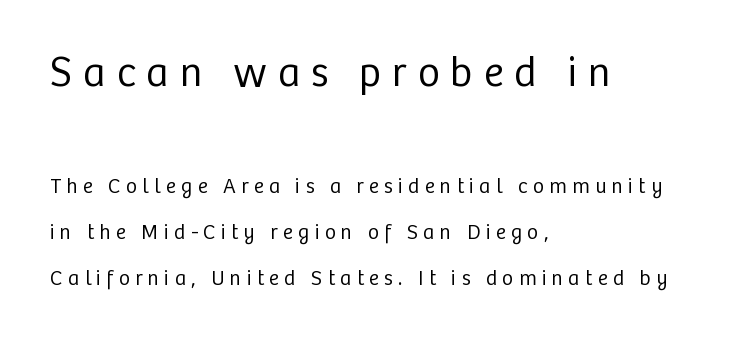
{"serif": "no", "italic": "no", "bold": "no", "weight": "regular", "width": "normal", "stroke_contrast": "low", "x_height": "medium", "monospaced": "no", "underline": "no", "align": "left", "line_spacing": "loose", "line_spacing_ratio": 2.18, "letter_spacing": "wide", "letter_spacing_em": 0.26, "larger_block": "first", "size_ratio": 2.0, "glyph_px": 42}
